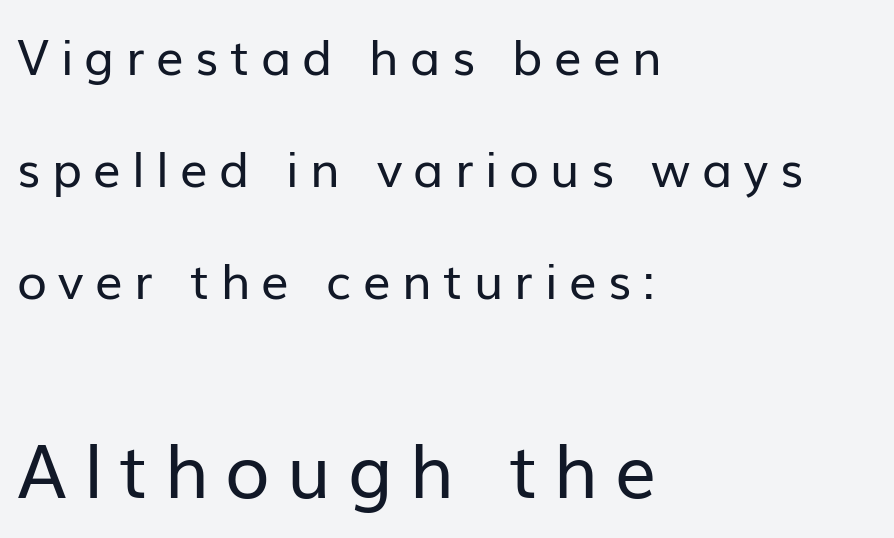
The image shows 73 px regular-weight sans-serif type, upright; set left-aligned, loose line spacing (2.29x), unusually wide letter spacing (+0.23 em), not underlined; the second (bottom) block is 1.49x larger; low stroke contrast and a medium x-height.
